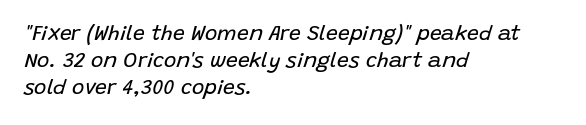
{"italic": "yes", "lean": "right", "slant_degrees": 15, "bold": "no", "underline": "no", "align": "left", "line_spacing": "normal", "line_spacing_ratio": 1.29, "letter_spacing": "normal", "letter_spacing_em": 0.0, "glyph_px": 21}
